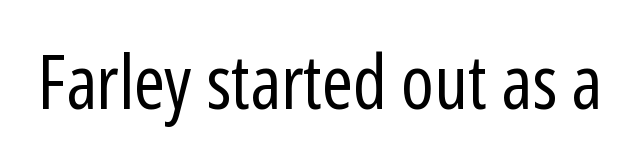
{"serif": "no", "italic": "no", "bold": "no", "weight": "regular", "width": "condensed", "stroke_contrast": "low", "x_height": "medium", "monospaced": "no", "underline": "no", "letter_spacing": "normal", "letter_spacing_em": 0.0, "glyph_px": 75}
